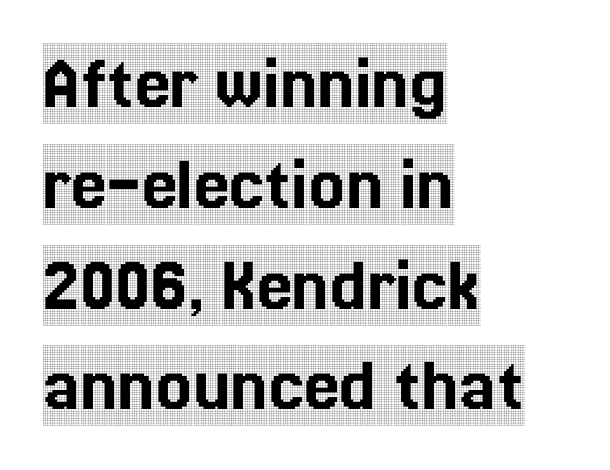
{"serif": "yes", "italic": "no", "width": "condensed", "x_height": "large", "monospaced": "no", "underline": "no", "align": "left", "line_spacing": "normal", "line_spacing_ratio": 1.26, "letter_spacing": "normal", "letter_spacing_em": 0.0, "glyph_px": 80}
